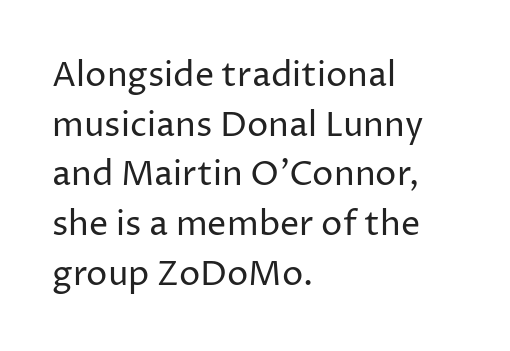
{"serif": "no", "italic": "no", "bold": "no", "weight": "regular", "width": "normal", "stroke_contrast": "low", "x_height": "medium", "monospaced": "no", "underline": "no", "align": "left", "line_spacing": "normal", "line_spacing_ratio": 1.46, "letter_spacing": "normal", "letter_spacing_em": 0.0, "glyph_px": 34}
